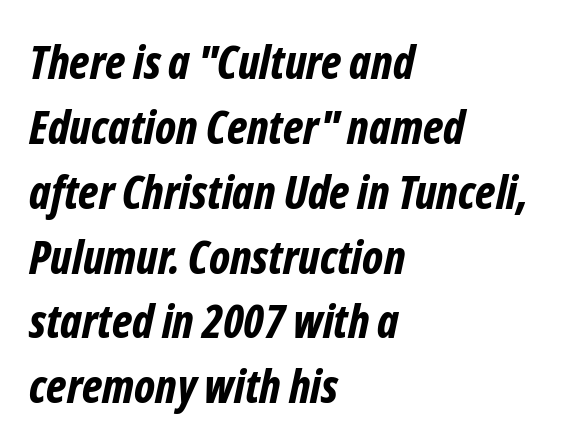
Q: Is the text bold? A: Yes.
Q: Is the text italic (slanted)? A: Yes, it leans right by about 12 degrees.
Q: Is the text underlined? A: No.
Q: How is the paragraph aligned? A: Left-aligned.
Q: Is the spacing between letters normal or unusually wide? A: Normal.
Q: Is the spacing between lines tight, normal or loose? A: Normal.
Q: Width (condensed, normal, or wide)? A: Condensed.
Q: Stroke contrast? A: Low.
Q: x-height? A: Medium.
Q: Monospaced? A: No.
